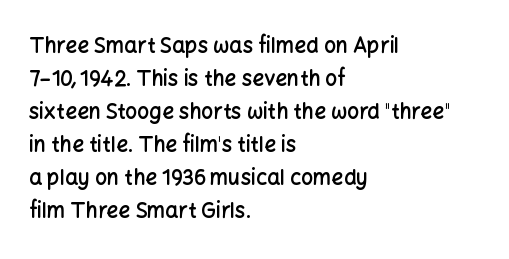
You could call the tracking neutral — neither tight nor loose. Which margin do the lines hug? The left one — the right edge is uneven. Regarding leading, the lines here are spaced in the standard way. Does the weight exceed regular? Yes, but only to semibold. The glyphs are unaccompanied by any horizontal stroke below them.
